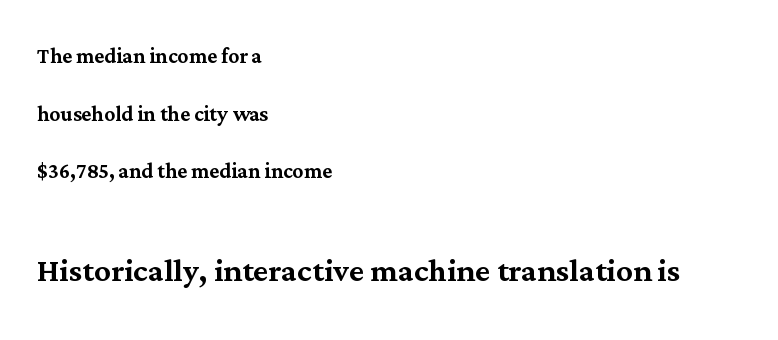
The image shows 41 px serif type, upright; set left-aligned, loose line spacing (2.13x), normal letter spacing, not underlined; the second (bottom) block is 1.52x larger; medium stroke contrast and a medium x-height.
